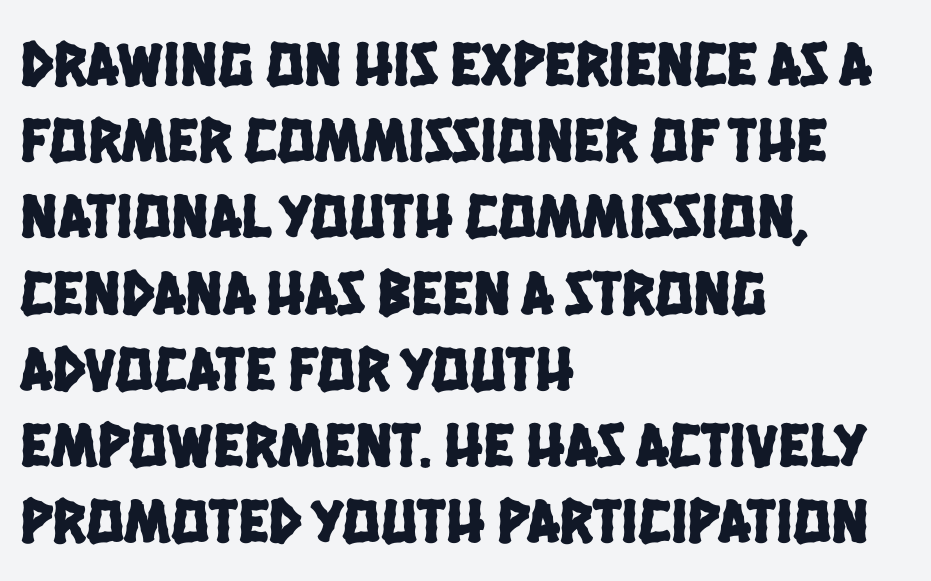
Q: Is the typeface a serif or a sans-serif typeface? A: Sans-serif.
Q: Is the text underlined? A: No.
Q: How is the paragraph aligned? A: Left-aligned.
Q: Is the spacing between letters normal or unusually wide? A: Normal.
Q: Width (condensed, normal, or wide)? A: Condensed.
Q: Stroke contrast? A: Low.
Q: x-height? A: Large.
Q: Monospaced? A: No.
